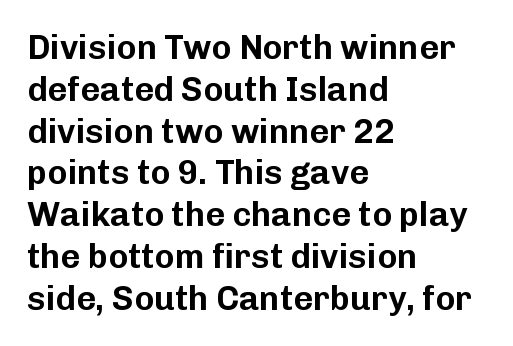
{"serif": "no", "italic": "no", "width": "normal", "stroke_contrast": "low", "x_height": "medium", "monospaced": "no", "underline": "no", "align": "left", "line_spacing_ratio": 1.23, "letter_spacing": "normal", "letter_spacing_em": 0.0, "glyph_px": 34}
